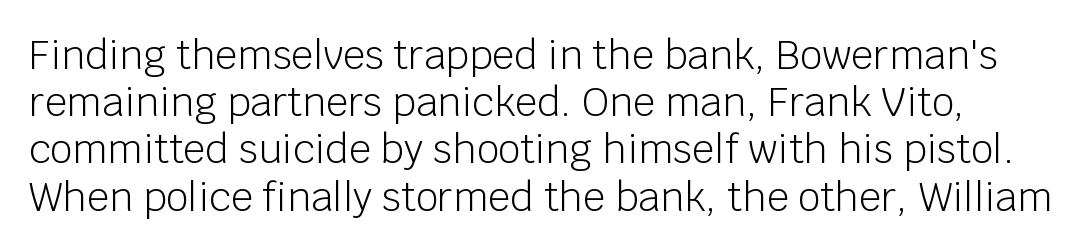
{"serif": "no", "italic": "no", "bold": "no", "weight": "light", "width": "normal", "stroke_contrast": "low", "x_height": "large", "monospaced": "no", "underline": "no", "line_spacing_ratio": 1.21, "letter_spacing": "normal", "letter_spacing_em": 0.0, "glyph_px": 39}
